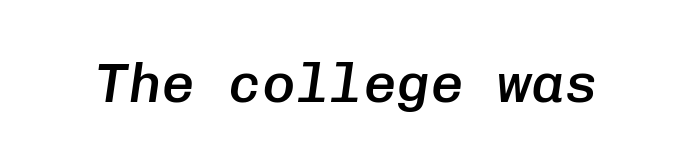
There's an unmistakable incline to the writing here. Between one letter and the next there's only the usual sliver of space. Just letters on the line, the space beneath them empty. What weight is shown? A semibold, between regular and bold. The rendering uses typewriter-style spacing with identical character cells.
